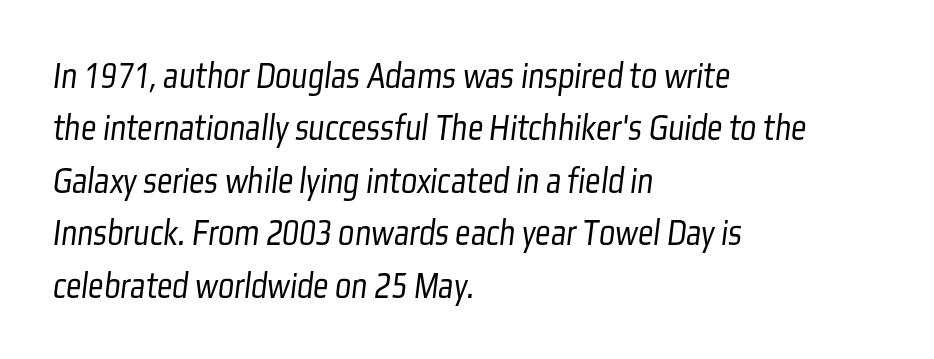
These lines are composed in type without serifs. Here the designer chose a conventional face with non-uniform glyph widths. Stroke mass is kept to a normal reading level or below. Notice how the passage keeps a crisp vertical edge on the left only. These lines sit exactly where default settings would place them.
